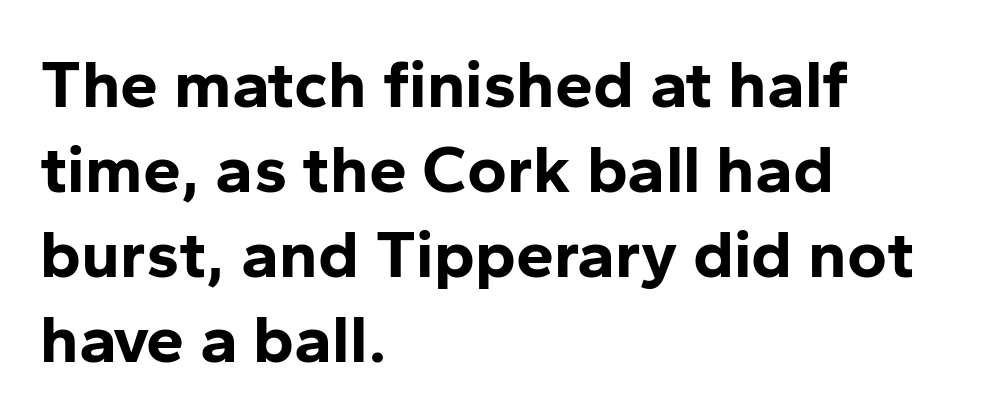
Q: Is the text bold? A: Yes.
Q: Is the text italic (slanted)? A: No, it is upright.
Q: Is the typeface a serif or a sans-serif typeface? A: Sans-serif.
Q: Is the text underlined? A: No.
Q: How is the paragraph aligned? A: Left-aligned.
Q: Is the spacing between letters normal or unusually wide? A: Normal.
Q: Is the spacing between lines tight, normal or loose? A: Normal.
Q: Width (condensed, normal, or wide)? A: Normal.
Q: Stroke contrast? A: Low.
Q: x-height? A: Medium.
Q: Monospaced? A: No.
